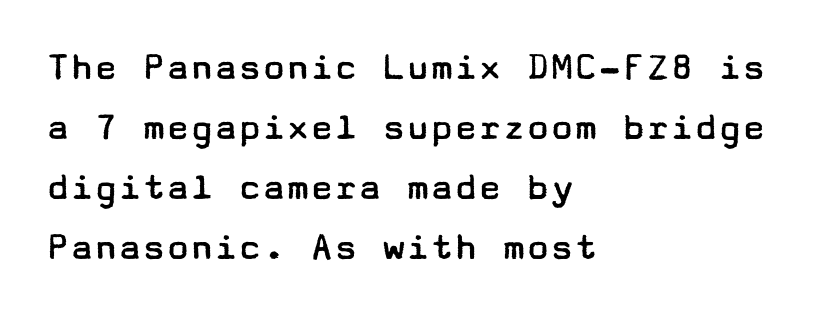
The space between consecutive lines is moderate. Regarding serifs, this sample does without them. Every character sits straight up, as roman type does. Letters rest on an invisible, unmarked baseline. Compared with a centered layout, this one pins lines to the left instead.
